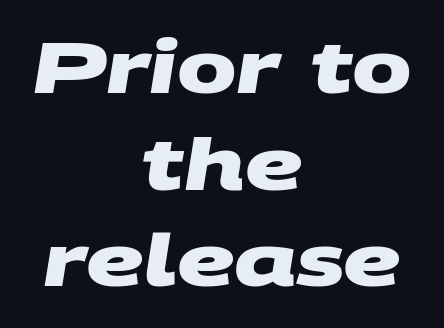
Q: Is the text bold? A: Yes.
Q: Is the typeface a serif or a sans-serif typeface? A: Sans-serif.
Q: Is the text underlined? A: No.
Q: How is the paragraph aligned? A: Centered.
Q: Is the spacing between letters normal or unusually wide? A: Normal.
Q: Is the spacing between lines tight, normal or loose? A: Normal.
Q: Width (condensed, normal, or wide)? A: Wide.
Q: Stroke contrast? A: Medium.
Q: x-height? A: Large.
Q: Monospaced? A: No.
